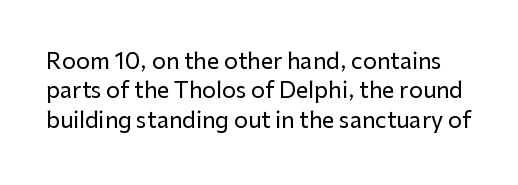
{"italic": "no", "underline": "no", "line_spacing": "normal", "line_spacing_ratio": 1.33, "letter_spacing": "normal", "letter_spacing_em": 0.0, "glyph_px": 22}
